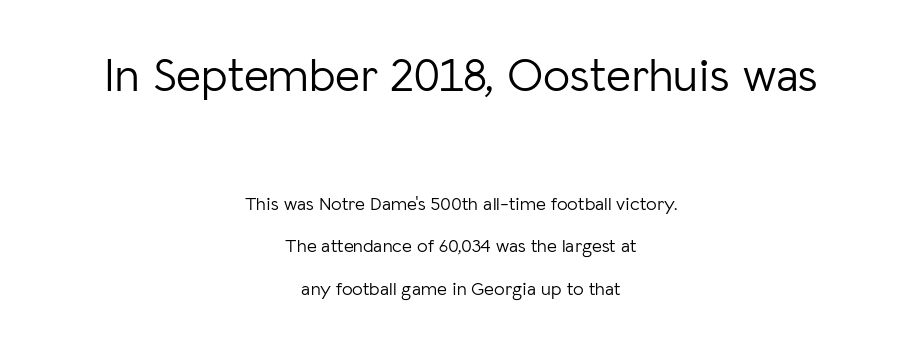
Looks like regular typesetting: each glyph gets only the width it needs. Successive baselines arrive slowly, with a big drop between each. Two sizes are in play, and the larger belongs to the first block. Letterform terminals end flat and unadorned throughout the passage.
